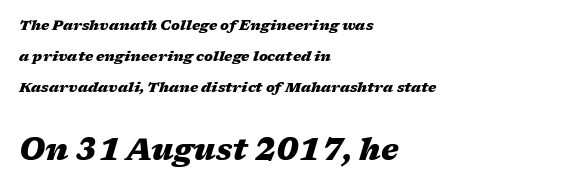
{"italic": "yes", "lean": "right", "slant_degrees": 17, "bold": "yes", "weight": "heavy", "width": "wide", "stroke_contrast": "medium", "x_height": "medium", "monospaced": "no", "underline": "no", "align": "left", "line_spacing": "loose", "line_spacing_ratio": 2.23, "letter_spacing": "normal", "letter_spacing_em": 0.0, "larger_block": "second", "size_ratio": 2.14, "glyph_px": 30}
